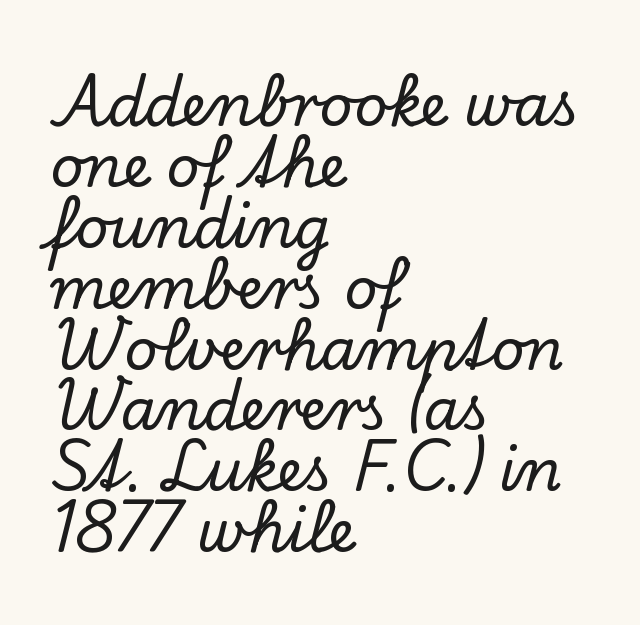
Q: Is the text italic (slanted)? A: Yes.
Q: Is the typeface a serif or a sans-serif typeface? A: Serif.
Q: Is the text underlined? A: No.
Q: How is the paragraph aligned? A: Left-aligned.
Q: Is the spacing between letters normal or unusually wide? A: Normal.
Q: Is the spacing between lines tight, normal or loose? A: Tight.
Q: Width (condensed, normal, or wide)? A: Normal.
Q: Stroke contrast? A: Low.
Q: x-height? A: Small.
Q: Monospaced? A: No.
